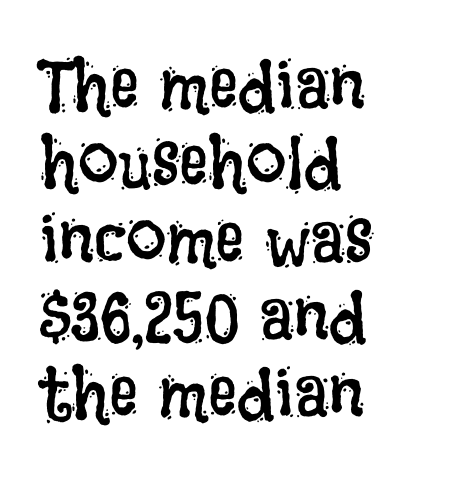
The image shows 72 px regular-weight, condensed type, upright; set left-aligned, tight line spacing (1.07x), normal letter spacing, not underlined; low stroke contrast and a large x-height.
